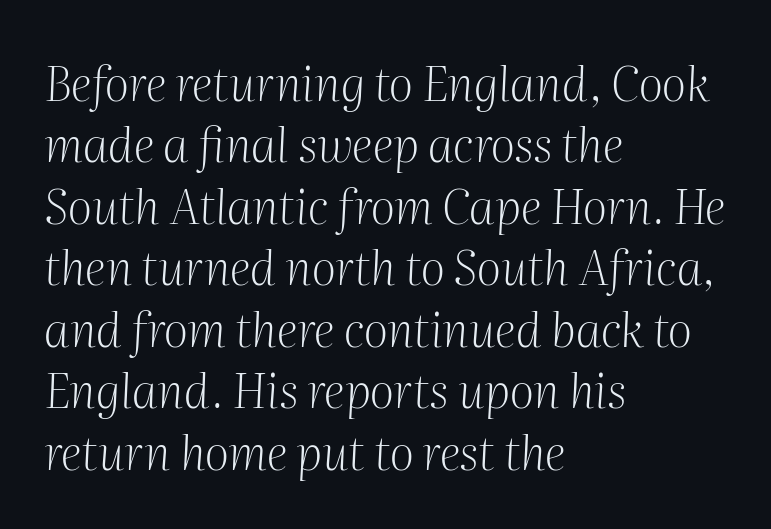
Q: Is the text bold? A: No.
Q: Is the text italic (slanted)? A: Yes, it leans right by about 2 degrees.
Q: Is the typeface a serif or a sans-serif typeface? A: Serif.
Q: Is the text underlined? A: No.
Q: How is the paragraph aligned? A: Left-aligned.
Q: Is the spacing between letters normal or unusually wide? A: Normal.
Q: Is the spacing between lines tight, normal or loose? A: Normal.
Q: Width (condensed, normal, or wide)? A: Normal.
Q: Stroke contrast? A: Medium.
Q: x-height? A: Medium.
Q: Monospaced? A: No.
